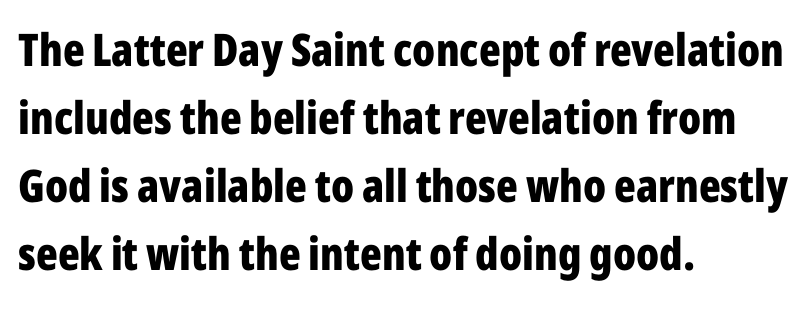
Q: Is the text bold? A: Yes.
Q: Is the text italic (slanted)? A: No, it is upright.
Q: Is the typeface a serif or a sans-serif typeface? A: Sans-serif.
Q: Is the text underlined? A: No.
Q: How is the paragraph aligned? A: Left-aligned.
Q: Is the spacing between letters normal or unusually wide? A: Normal.
Q: Is the spacing between lines tight, normal or loose? A: Normal.
Q: Width (condensed, normal, or wide)? A: Condensed.
Q: Stroke contrast? A: Low.
Q: x-height? A: Medium.
Q: Monospaced? A: No.
